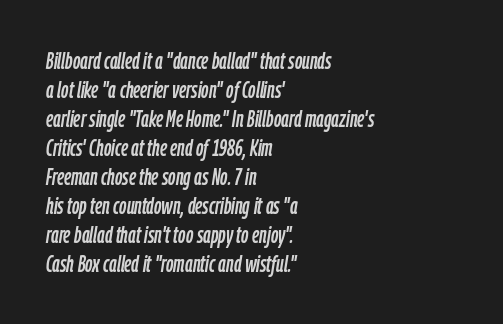
The image shows 23 px text type, italic (leaning right); set left-aligned, normal line spacing (1.26x), normal letter spacing, not underlined.
